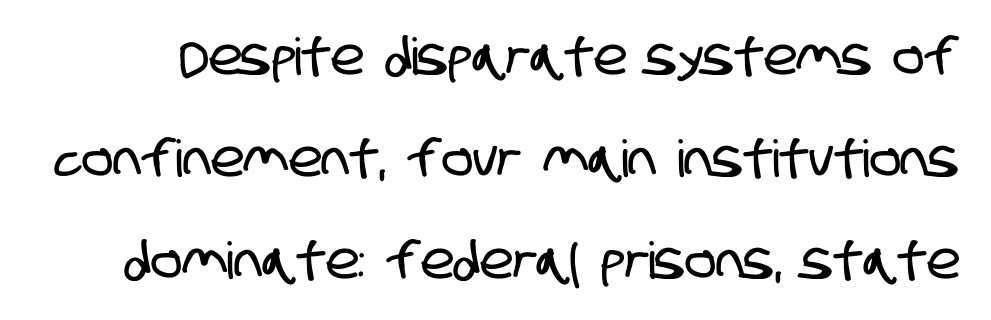
{"serif": "no", "width": "condensed", "stroke_contrast": "low", "x_height": "large", "monospaced": "no", "underline": "no", "line_spacing": "loose", "line_spacing_ratio": 2.0, "letter_spacing": "normal", "letter_spacing_em": 0.0, "glyph_px": 51}
